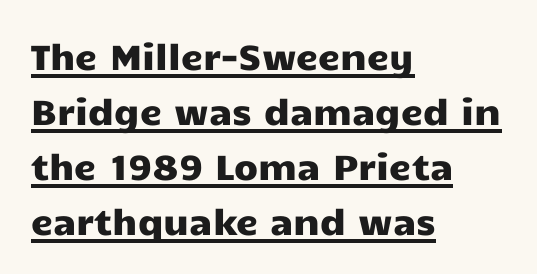
Q: Is the text italic (slanted)? A: No, it is upright.
Q: Is the typeface a serif or a sans-serif typeface? A: Sans-serif.
Q: Is the text underlined? A: Yes.
Q: How is the paragraph aligned? A: Left-aligned.
Q: Is the spacing between letters normal or unusually wide? A: Normal.
Q: Is the spacing between lines tight, normal or loose? A: Normal.
Q: Width (condensed, normal, or wide)? A: Wide.
Q: Stroke contrast? A: Low.
Q: x-height? A: Medium.
Q: Monospaced? A: No.
